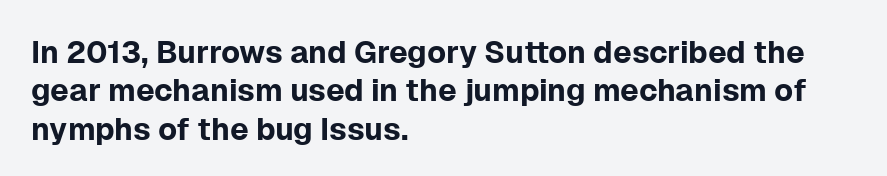
{"serif": "no", "italic": "no", "width": "normal", "stroke_contrast": "low", "x_height": "medium", "monospaced": "no", "underline": "no", "align": "left", "line_spacing_ratio": 1.24, "letter_spacing": "normal", "letter_spacing_em": 0.0, "glyph_px": 31}
